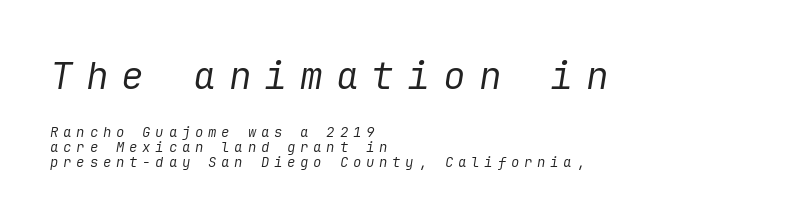
The image shows 38 px regular-weight type, italic (leaning right); set left-aligned, tight line spacing (1.09x), unusually wide letter spacing (+0.34 em), not underlined; the first (top) block is 2.71x larger; low stroke contrast and a medium x-height.
